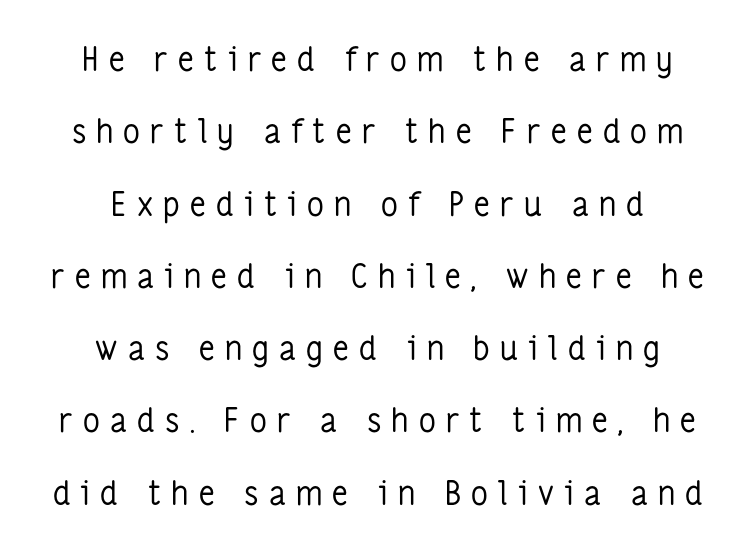
{"serif": "no", "italic": "no", "bold": "no", "weight": "regular", "width": "condensed", "stroke_contrast": "low", "x_height": "medium", "monospaced": "no", "underline": "no", "align": "center", "line_spacing": "loose", "line_spacing_ratio": 2.19, "letter_spacing": "wide", "letter_spacing_em": 0.31, "glyph_px": 33}
